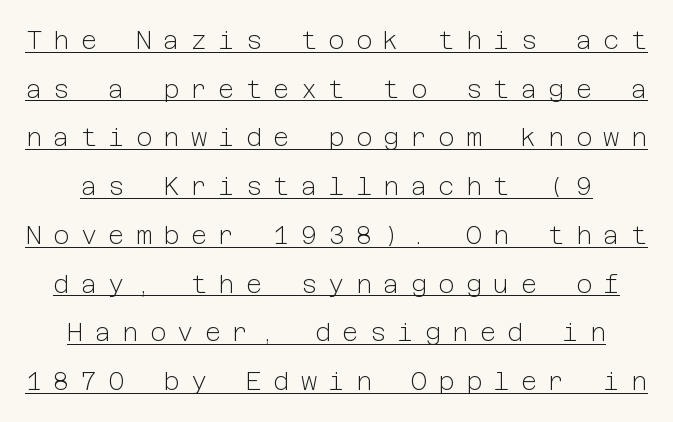
Leading is clearly above the norm, producing a sparse column. Each word looks stretched out because of the extra space between its letters. The face looks like a standard text weight, possibly lighter. Does the lettering tilt? It doesn't — this is upright. A typographer would call this underscored text.
